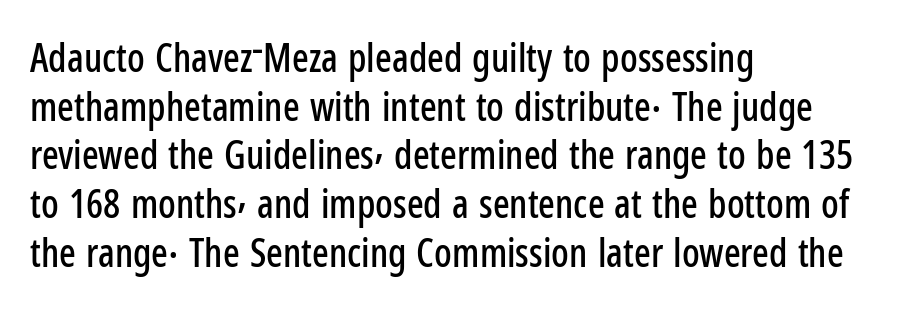
Q: Is the text italic (slanted)? A: No, it is upright.
Q: Is the typeface a serif or a sans-serif typeface? A: Sans-serif.
Q: Is the text underlined? A: No.
Q: How is the paragraph aligned? A: Left-aligned.
Q: Is the spacing between letters normal or unusually wide? A: Normal.
Q: Is the spacing between lines tight, normal or loose? A: Normal.
Q: Width (condensed, normal, or wide)? A: Condensed.
Q: Stroke contrast? A: Low.
Q: x-height? A: Medium.
Q: Monospaced? A: No.
